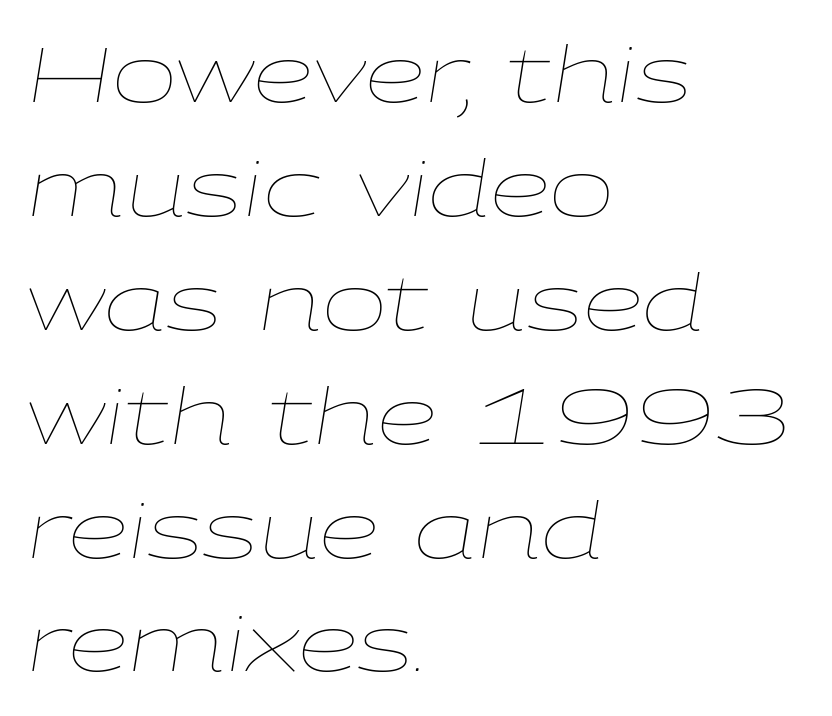
The setting favours the left margin, as ordinary paragraphs usually do. The passage shown has conventional tracking throughout. Vertically, the passage feels balanced, rows spaced as you'd expect. The cut favours lightness, reaching ordinary text weight at its darkest. You could not count columns in this text — the font is proportionally spaced.
